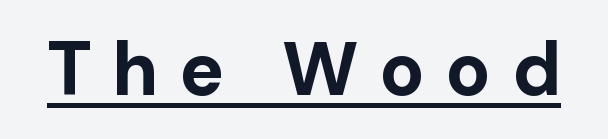
The image shows 75 px bold sans-serif type, upright; set unusually wide letter spacing (+0.27 em), underlined; low stroke contrast and a medium x-height.
